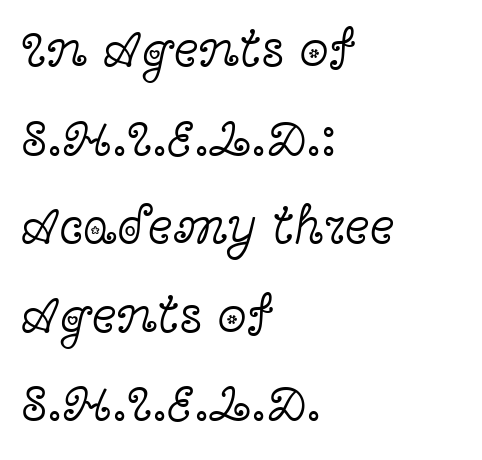
The image shows 53 px light, wide serif type; set left-aligned, normal line spacing (1.67x), normal letter spacing, not underlined; a medium x-height.
